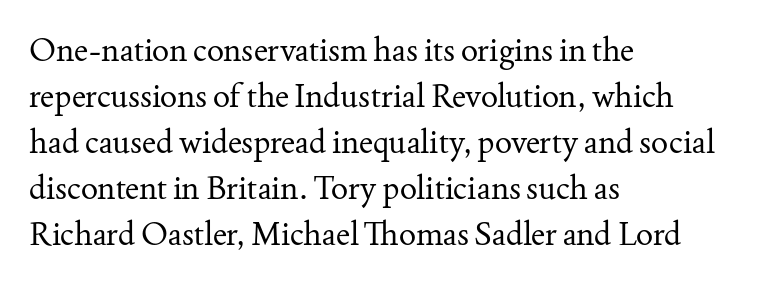
Do the characters align in a grid? No, the font is proportional. Unlike a clean sans, this face finishes its strokes with serifs. If you drew a line through each stem, it would be perfectly vertical. The words here are not underlined. The letterforms sit shoulder to shoulder at normal distance. Which margin do the lines hug? The left one — the right edge is uneven.
